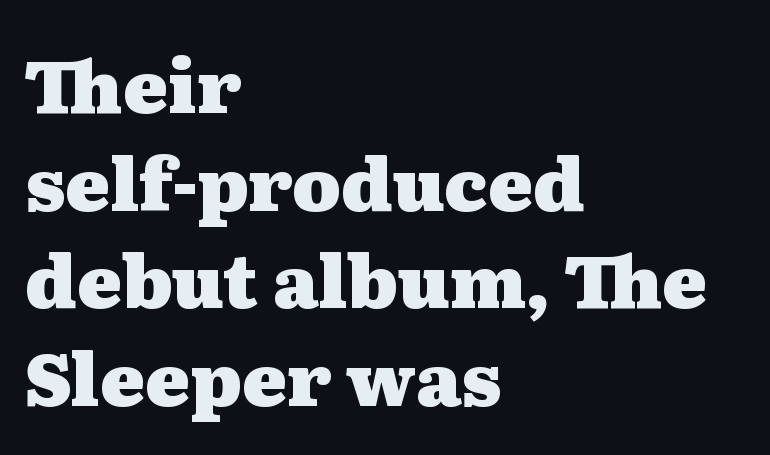
{"serif": "yes", "italic": "no", "bold": "yes", "weight": "heavy", "width": "wide", "stroke_contrast": "medium", "x_height": "medium", "monospaced": "no", "underline": "no", "align": "left", "line_spacing": "normal", "line_spacing_ratio": 1.32, "letter_spacing": "normal", "letter_spacing_em": 0.0, "glyph_px": 74}
